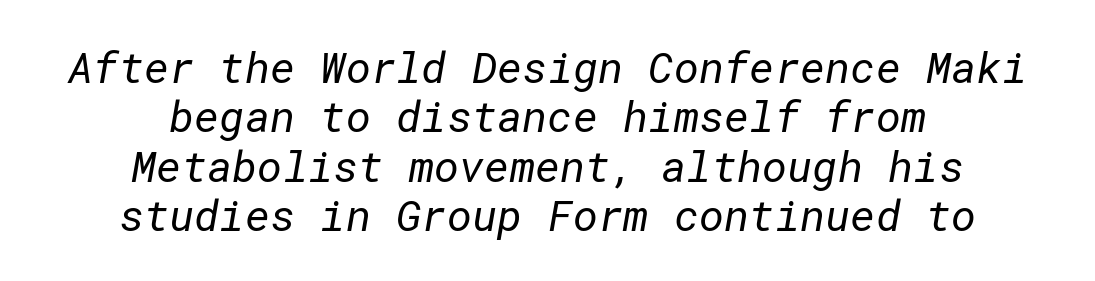
Which margin do the lines hug? Neither — every line sits in the middle. The horizontal fit of the characters is conventional and even. Honestly, there is no underline to notice here at all. This block would grow much taller if given ordinary leading; it's compressed now. Look at the bottom of the vertical strokes: they stop flat, with no serifs.
